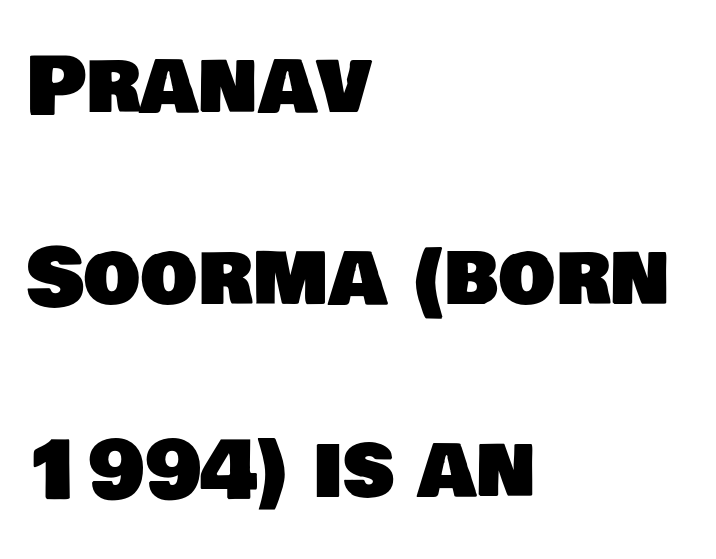
Q: Is the typeface a serif or a sans-serif typeface? A: Sans-serif.
Q: Is the text underlined? A: No.
Q: How is the paragraph aligned? A: Left-aligned.
Q: Is the spacing between letters normal or unusually wide? A: Normal.
Q: Is the spacing between lines tight, normal or loose? A: Loose.
Q: Width (condensed, normal, or wide)? A: Normal.
Q: Stroke contrast? A: Low.
Q: x-height? A: Large.
Q: Monospaced? A: No.
